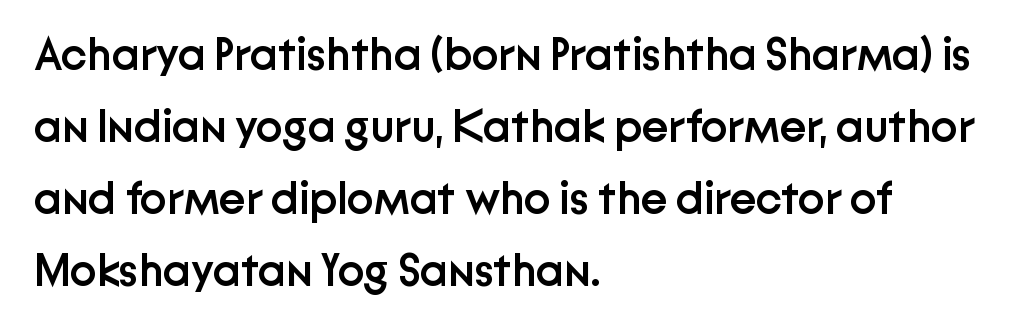
Q: Is the text bold? A: Semi-bold.
Q: Is the text italic (slanted)? A: No, it is upright.
Q: Is the typeface a serif or a sans-serif typeface? A: Sans-serif.
Q: Is the text underlined? A: No.
Q: How is the paragraph aligned? A: Left-aligned.
Q: Is the spacing between letters normal or unusually wide? A: Normal.
Q: Is the spacing between lines tight, normal or loose? A: Normal.
Q: Width (condensed, normal, or wide)? A: Normal.
Q: Stroke contrast? A: Low.
Q: x-height? A: Medium.
Q: Monospaced? A: No.
